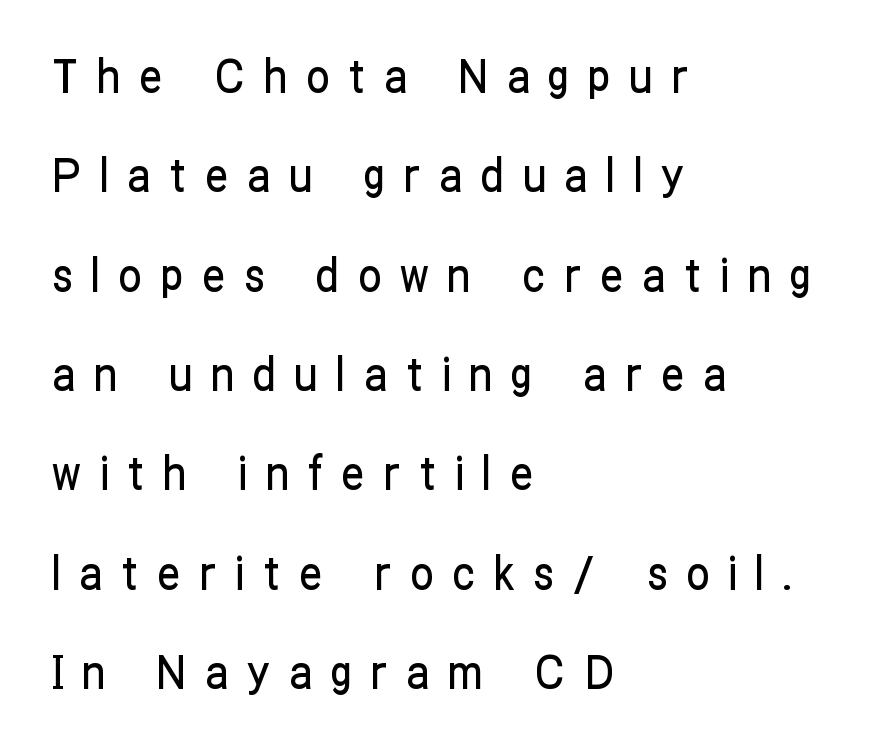
No feet cap the strokes, marking this as sans-serif type. Character widths vary here, with narrow letters taking less room than wide ones. The typography opts for an upright posture over an oblique one. Tracking here is generous; glyphs stand well apart from one another.
